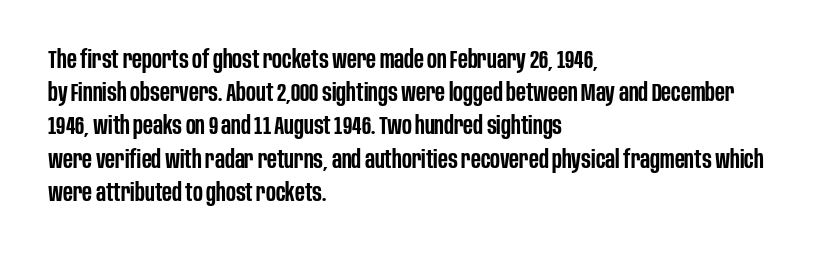
The image shows 25 px text type, upright; set left-aligned, normal line spacing (1.33x), normal letter spacing, not underlined.
